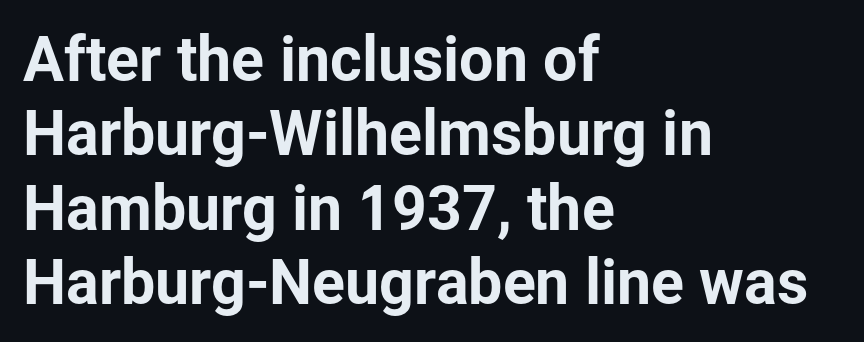
Q: Is the text italic (slanted)? A: No, it is upright.
Q: Is the typeface a serif or a sans-serif typeface? A: Sans-serif.
Q: Is the text underlined? A: No.
Q: How is the paragraph aligned? A: Left-aligned.
Q: Is the spacing between letters normal or unusually wide? A: Normal.
Q: Width (condensed, normal, or wide)? A: Normal.
Q: Stroke contrast? A: Low.
Q: x-height? A: Medium.
Q: Monospaced? A: No.
